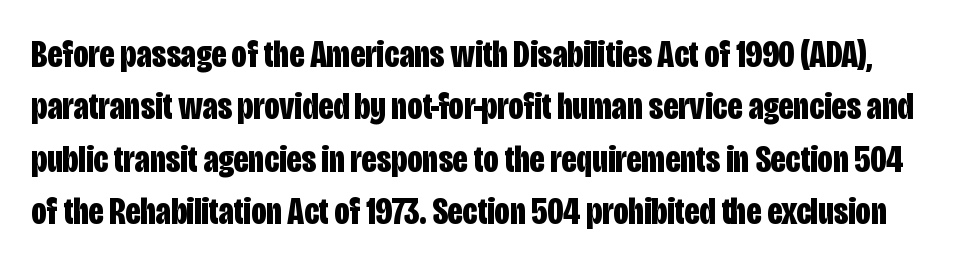
Style check: upright. Nobody touched the tracking dial on this one. Summary of weight: heavy, a full bold. The passage shown is typeset with a sans-serif family. The block of text has a typical density, with ordinary space between rows. Looks like regular typesetting: each glyph gets only the width it needs.
